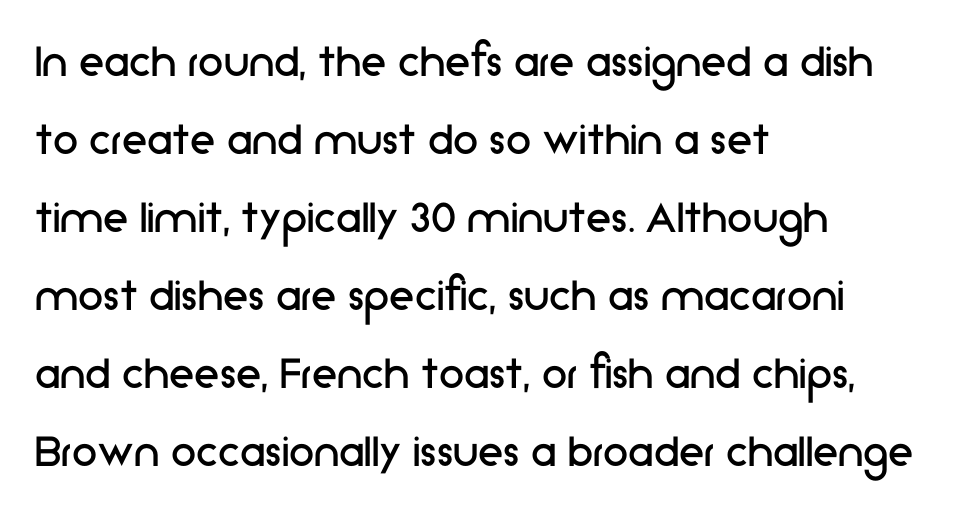
Stems and bowls with no extra thickness — not bold. Underline: absent. Where is the straight margin? On the left. The text was rendered using a sans face with plain stroke endings. Upright lettering throughout.
